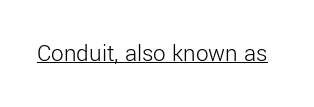
Q: Is the text bold? A: No.
Q: Is the text italic (slanted)? A: No, it is upright.
Q: Is the text underlined? A: Yes.
Q: Is the spacing between letters normal or unusually wide? A: Normal.
